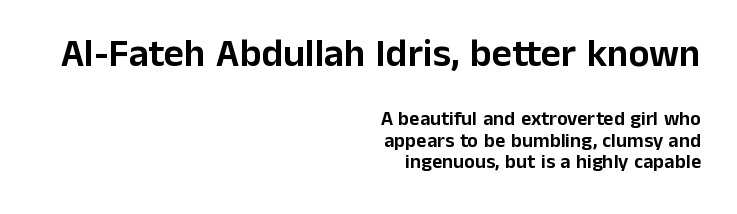
In terms of letterspacing, this is plain default setting. Note: no serifs on the glyphs. Which margin do the lines hug? The right one — the left edge is uneven. Think of a printed novel: that variable character pitch is what you see here. Reading down the column, the eye jumps only a short way to each next line. Upright lettering throughout.
